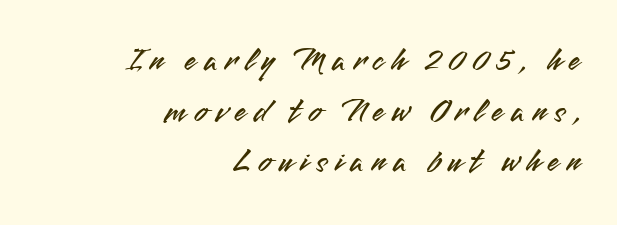
{"serif": "no", "width": "normal", "stroke_contrast": "medium", "x_height": "small", "monospaced": "no", "underline": "no", "align": "right", "line_spacing": "normal", "line_spacing_ratio": 1.49, "letter_spacing": "wide", "letter_spacing_em": 0.22, "glyph_px": 34}
